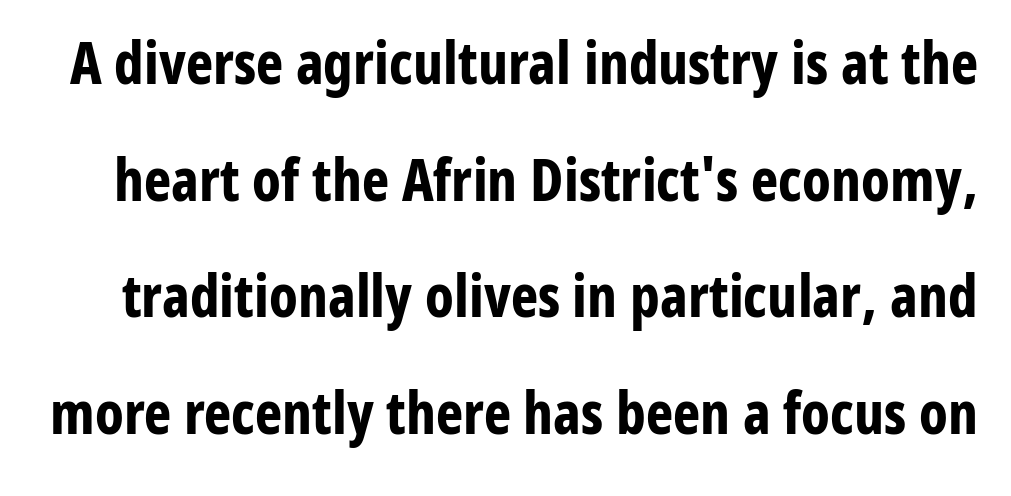
{"serif": "no", "italic": "no", "bold": "yes", "weight": "bold", "width": "condensed", "stroke_contrast": "low", "x_height": "medium", "monospaced": "no", "underline": "no", "line_spacing": "loose", "line_spacing_ratio": 2.01, "letter_spacing": "normal", "letter_spacing_em": 0.0, "glyph_px": 58}
